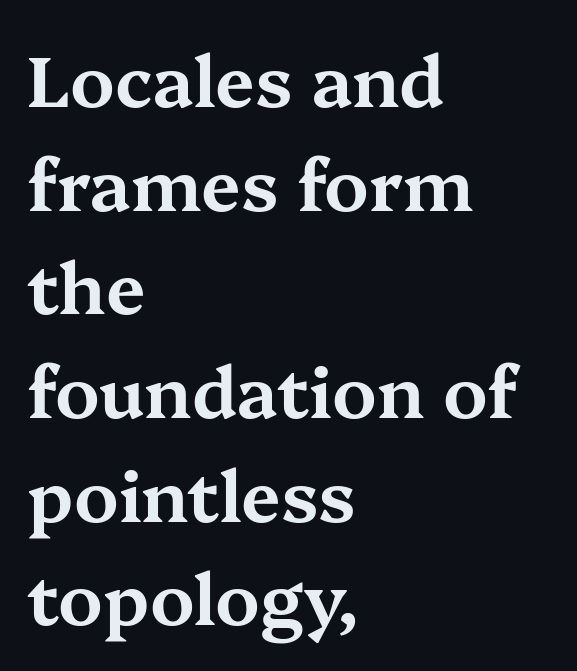
The image shows 71 px wide serif type, upright; set left-aligned, normal line spacing (1.46x), normal letter spacing, not underlined; medium stroke contrast and a medium x-height.
